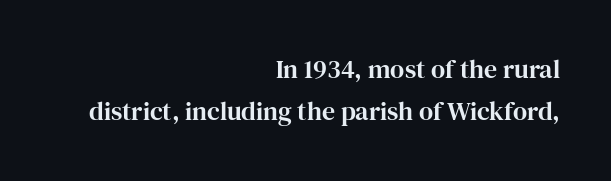
The image shows 26 px text type, upright; set right-aligned, normal line spacing (1.62x), normal letter spacing, not underlined.
